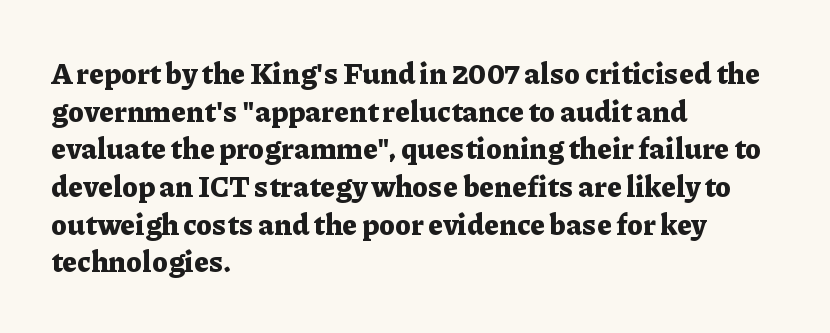
{"serif": "yes", "italic": "no", "bold": "yes", "weight": "bold", "width": "normal", "stroke_contrast": "low", "x_height": "medium", "monospaced": "no", "underline": "no", "align": "left", "line_spacing": "normal", "line_spacing_ratio": 1.3, "letter_spacing": "normal", "letter_spacing_em": 0.0, "glyph_px": 29}
